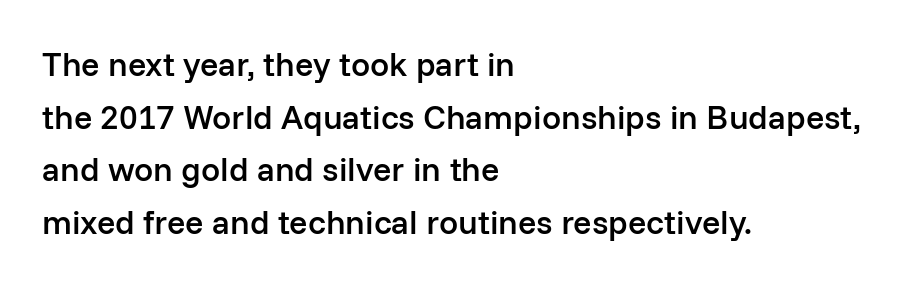
Q: Is the text bold? A: Semi-bold.
Q: Is the text italic (slanted)? A: No, it is upright.
Q: Is the typeface a serif or a sans-serif typeface? A: Sans-serif.
Q: Is the text underlined? A: No.
Q: How is the paragraph aligned? A: Left-aligned.
Q: Is the spacing between letters normal or unusually wide? A: Normal.
Q: Is the spacing between lines tight, normal or loose? A: Normal.
Q: Width (condensed, normal, or wide)? A: Normal.
Q: Stroke contrast? A: Low.
Q: x-height? A: Medium.
Q: Monospaced? A: No.
